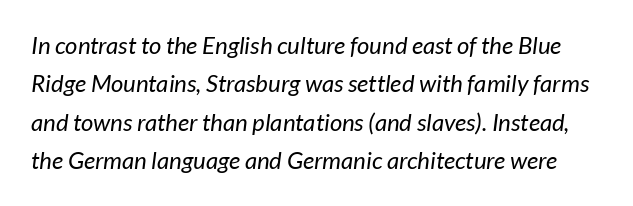
Leading: standard. Between one letter and the next there's only the usual sliver of space. These glyphs show unthickened strokes, regular width or finer. Honestly, there is no underline to notice here at all.
